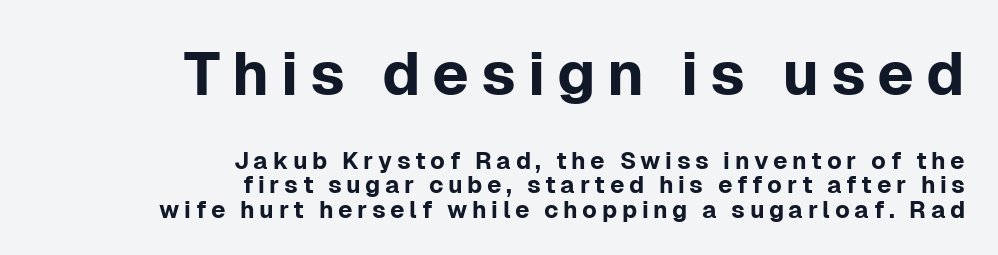
{"serif": "no", "italic": "no", "width": "normal", "stroke_contrast": "low", "x_height": "medium", "monospaced": "no", "underline": "no", "align": "right", "line_spacing": "tight", "line_spacing_ratio": 1.02, "larger_block": "first", "size_ratio": 2.54, "glyph_px": 61}
